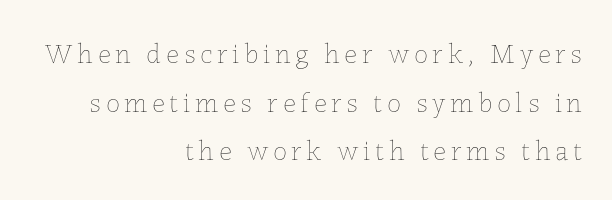
Q: Is the text bold? A: No.
Q: Is the text italic (slanted)? A: No, it is upright.
Q: Is the text underlined? A: No.
Q: How is the paragraph aligned? A: Right-aligned.
Q: Width (condensed, normal, or wide)? A: Normal.
Q: Stroke contrast? A: Low.
Q: x-height? A: Medium.
Q: Monospaced? A: No.
